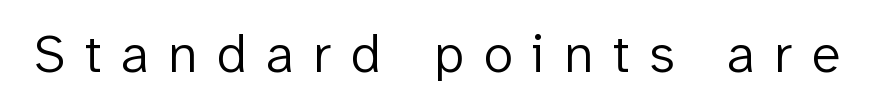
Q: Is the text bold? A: No.
Q: Is the text italic (slanted)? A: No, it is upright.
Q: Is the typeface a serif or a sans-serif typeface? A: Sans-serif.
Q: Is the text underlined? A: No.
Q: Is the spacing between letters normal or unusually wide? A: Unusually wide.
Q: Width (condensed, normal, or wide)? A: Normal.
Q: Stroke contrast? A: Low.
Q: x-height? A: Medium.
Q: Monospaced? A: No.
